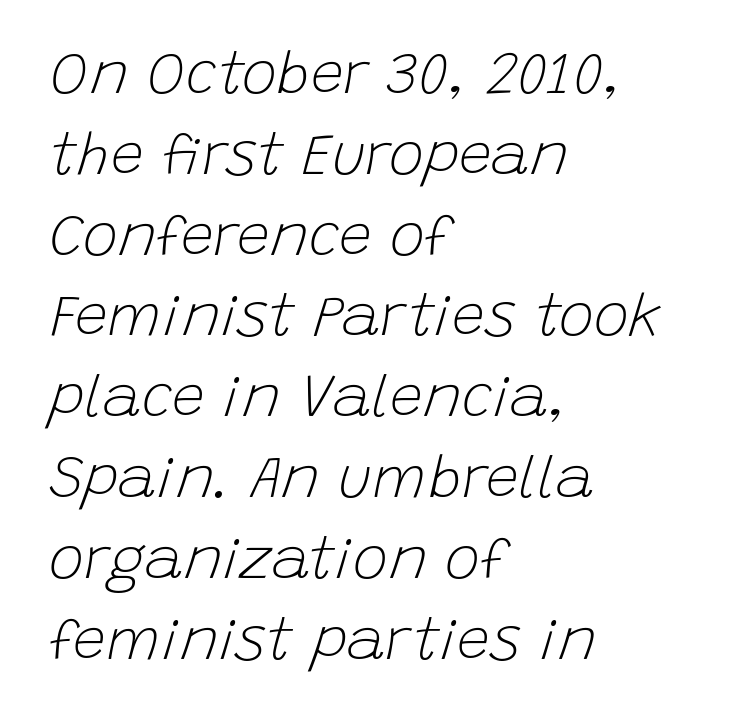
The image shows 59 px light type, italic (leaning right); set left-aligned, normal line spacing (1.37x), normal letter spacing, not underlined; low stroke contrast and a large x-height.
